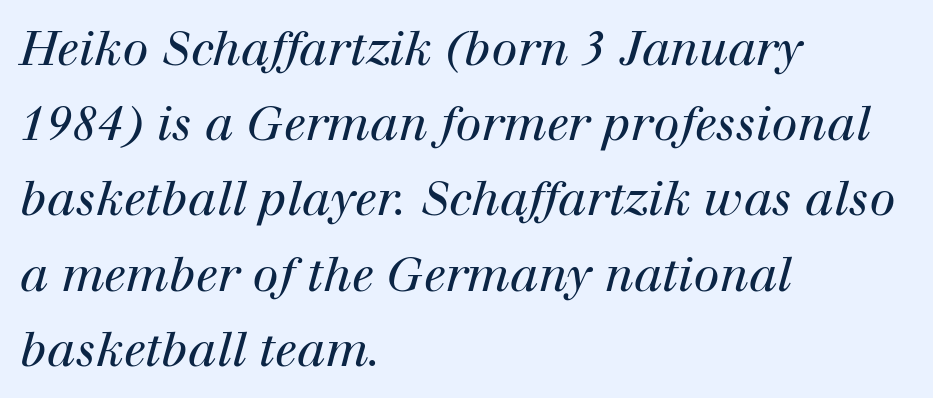
The glyphs look as if they've been sheared to an angle. The letters look calm and open, with moderate or lighter stems. What stands out about the letter spacing? Nothing — it is the standard amount. Here the designer chose a conventional face with non-uniform glyph widths. Casual observation: everything's shoved over to the left.
